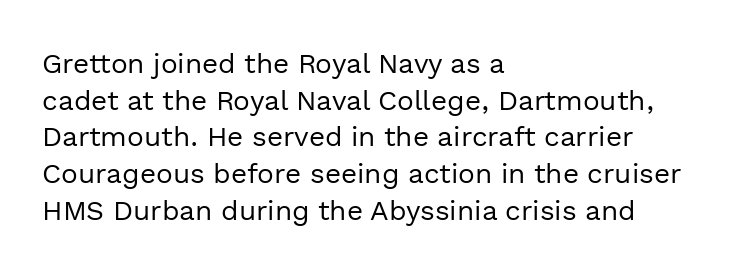
Q: Is the text bold? A: No.
Q: Is the text italic (slanted)? A: No, it is upright.
Q: Is the typeface a serif or a sans-serif typeface? A: Sans-serif.
Q: Is the text underlined? A: No.
Q: How is the paragraph aligned? A: Left-aligned.
Q: Is the spacing between letters normal or unusually wide? A: Normal.
Q: Is the spacing between lines tight, normal or loose? A: Normal.
Q: Width (condensed, normal, or wide)? A: Normal.
Q: x-height? A: Medium.
Q: Monospaced? A: No.
